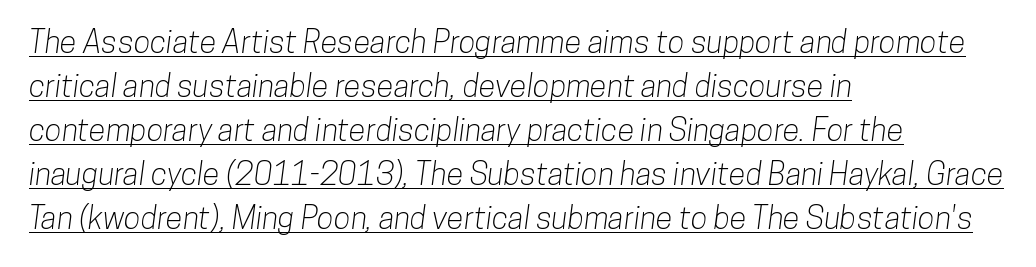
Q: Is the typeface a serif or a sans-serif typeface? A: Sans-serif.
Q: Is the text underlined? A: Yes.
Q: How is the paragraph aligned? A: Left-aligned.
Q: Is the spacing between letters normal or unusually wide? A: Normal.
Q: Is the spacing between lines tight, normal or loose? A: Normal.
Q: Width (condensed, normal, or wide)? A: Condensed.
Q: Stroke contrast? A: Low.
Q: x-height? A: Medium.
Q: Monospaced? A: No.
